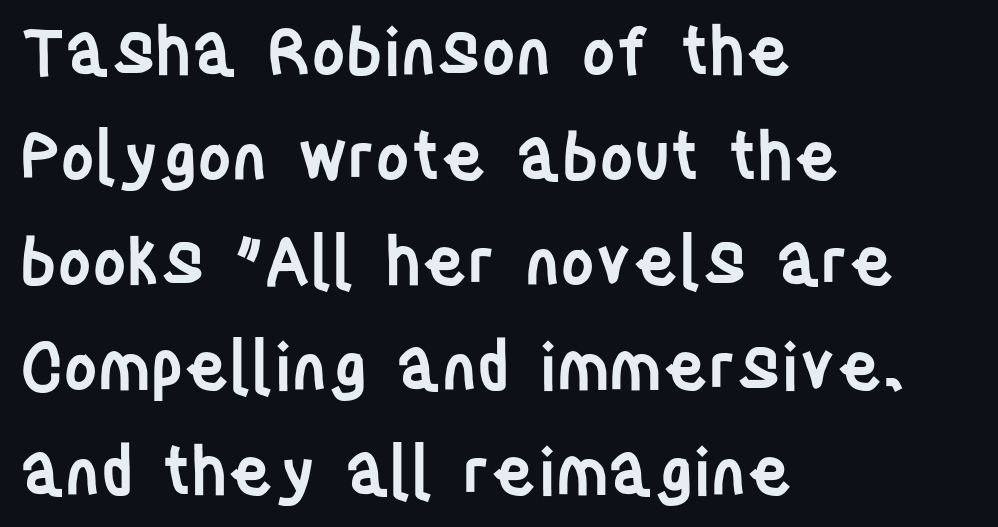
Does the type have serifs? No, each stem ends abruptly. Students, this is semibold: more ink than regular, less than bold. The face used here is proportionally spaced, like ordinary book or web type. Look at the tracking — it's just the regular setting, nothing added. All the whitespace from short lines collects on the right. Rows of type keep a routine distance in the vertical direction.
